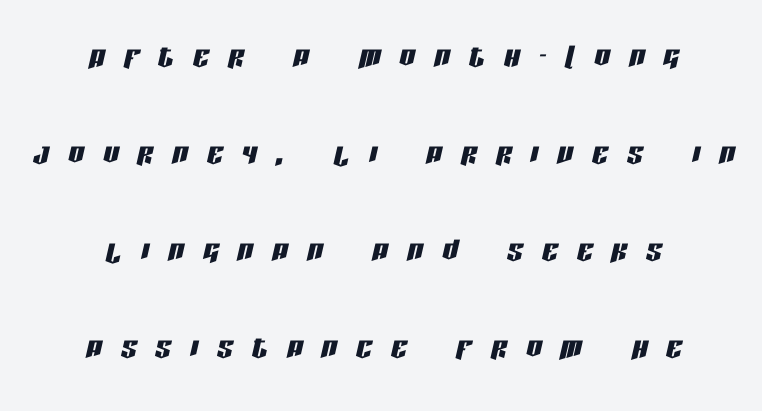
The image shows 39 px condensed type, italic (leaning right); set centered, loose line spacing (2.49x), unusually wide letter spacing (+0.49 em), not underlined; low stroke contrast and a large x-height.
